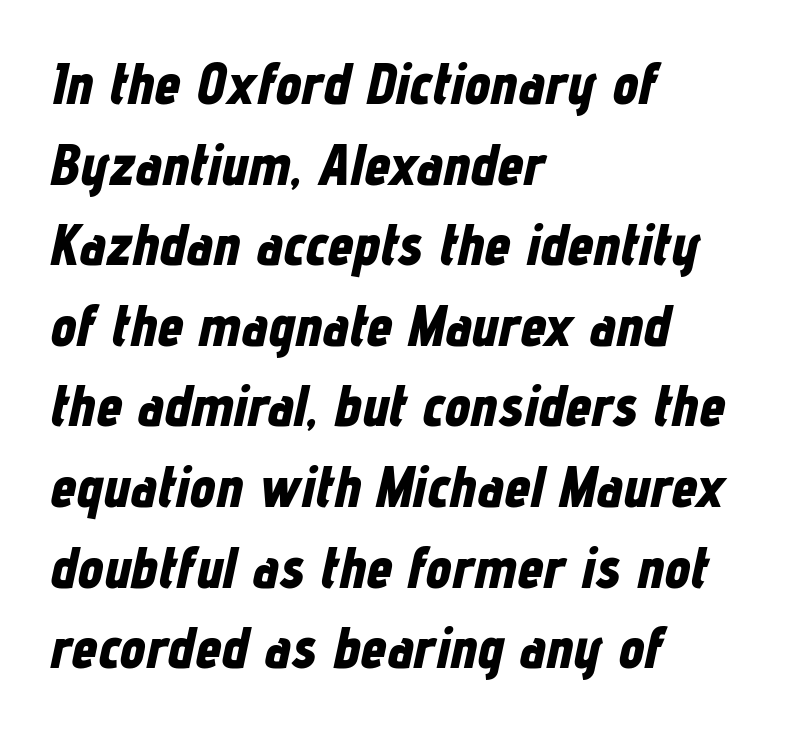
The image shows 58 px bold, condensed type, italic (leaning right); set left-aligned, normal line spacing (1.39x), normal letter spacing, not underlined; low stroke contrast and a medium x-height.
